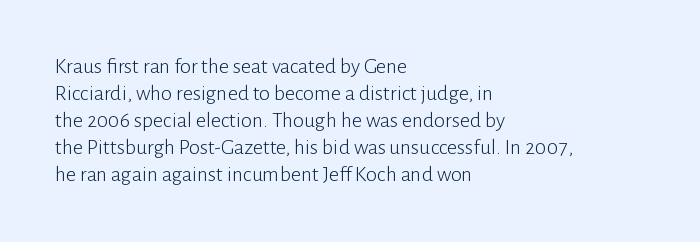
Q: Is the text bold? A: No.
Q: Is the text italic (slanted)? A: No, it is upright.
Q: Is the text underlined? A: No.
Q: How is the paragraph aligned? A: Left-aligned.
Q: Is the spacing between letters normal or unusually wide? A: Normal.
